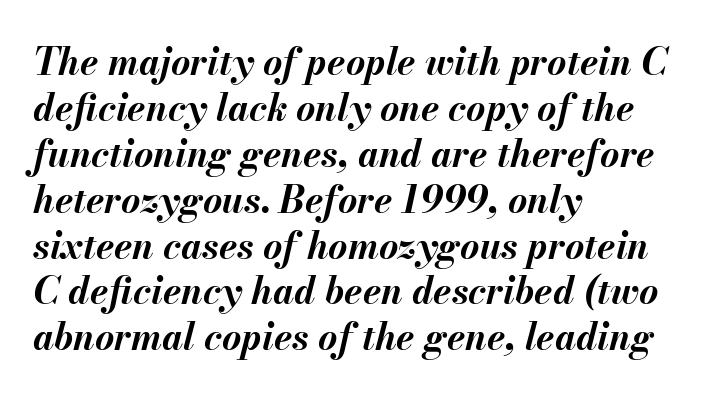
The image shows 37 px bold type, italic (leaning right); set left-aligned, line spacing 1.24x, normal letter spacing, not underlined; medium stroke contrast and a small x-height.
